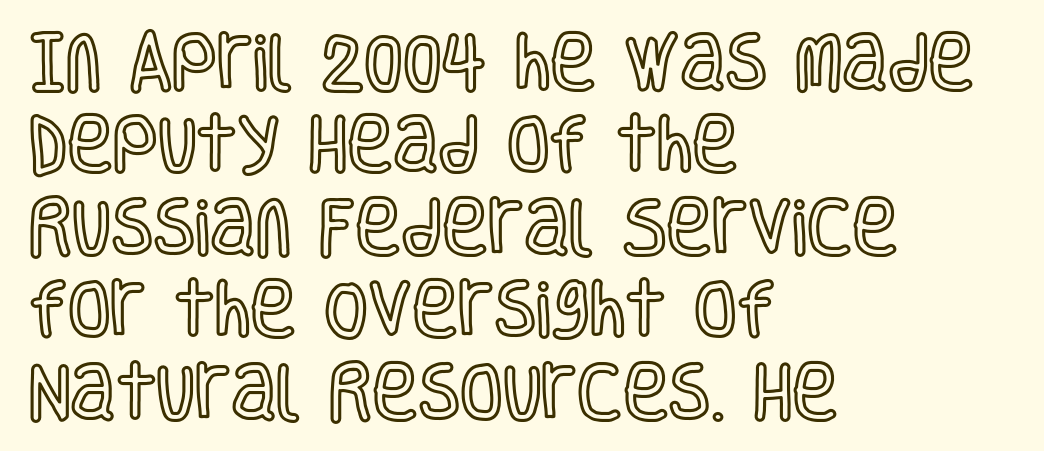
{"italic": "no", "width": "condensed", "x_height": "large", "monospaced": "no", "underline": "no", "align": "left", "line_spacing": "normal", "line_spacing_ratio": 1.33, "letter_spacing": "normal", "letter_spacing_em": 0.0, "glyph_px": 62}
